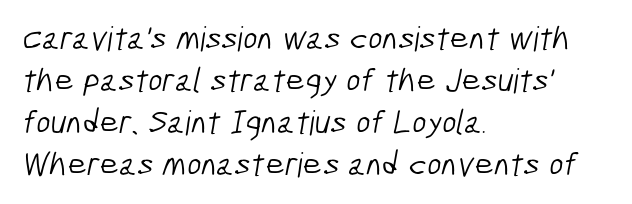
Q: Is the text bold? A: No.
Q: Is the typeface a serif or a sans-serif typeface? A: Sans-serif.
Q: Is the text underlined? A: No.
Q: How is the paragraph aligned? A: Left-aligned.
Q: Is the spacing between letters normal or unusually wide? A: Normal.
Q: Width (condensed, normal, or wide)? A: Condensed.
Q: Stroke contrast? A: Low.
Q: x-height? A: Medium.
Q: Monospaced? A: No.
